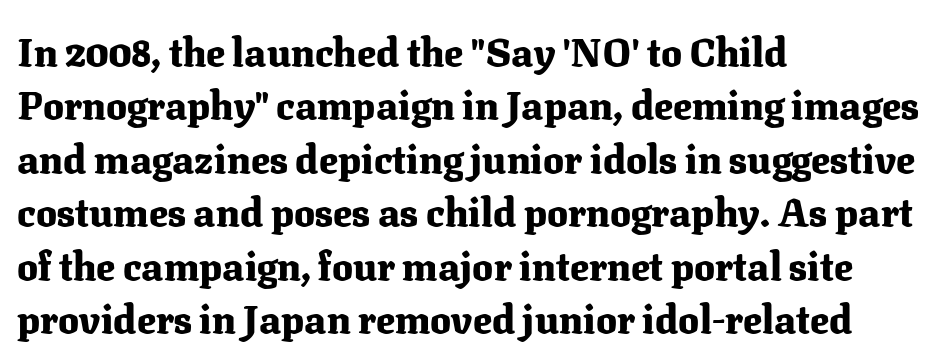
{"serif": "yes", "italic": "no", "bold": "yes", "weight": "heavy", "width": "normal", "stroke_contrast": "medium", "x_height": "medium", "monospaced": "no", "underline": "no", "align": "left", "line_spacing": "normal", "line_spacing_ratio": 1.37, "letter_spacing": "normal", "letter_spacing_em": 0.0, "glyph_px": 39}
